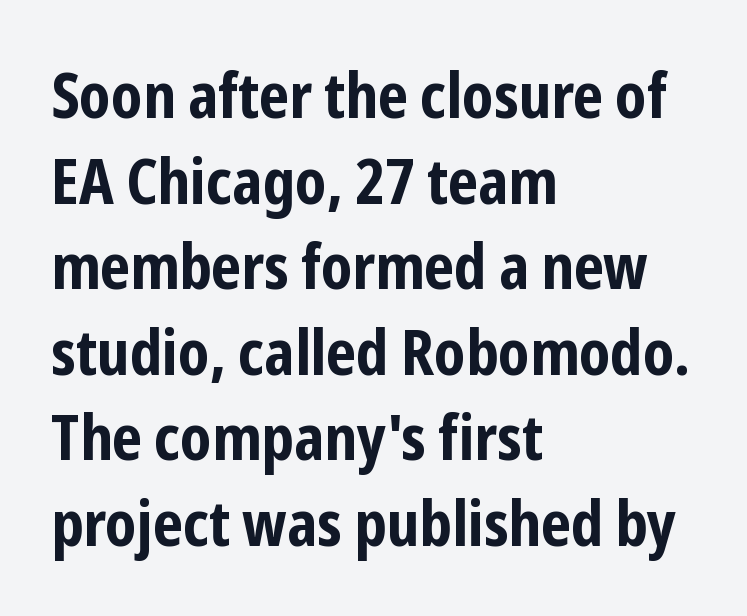
The axis of the letterforms is exactly vertical. These lines are set flush left with a ragged right edge. Each letter keeps its own natural width here, so spacing adapts to shape. The string is rendered with underlining switched off. These lines carry a lot of weight — the face is fully bold. Stroke terminals: plain, sans-serif.
